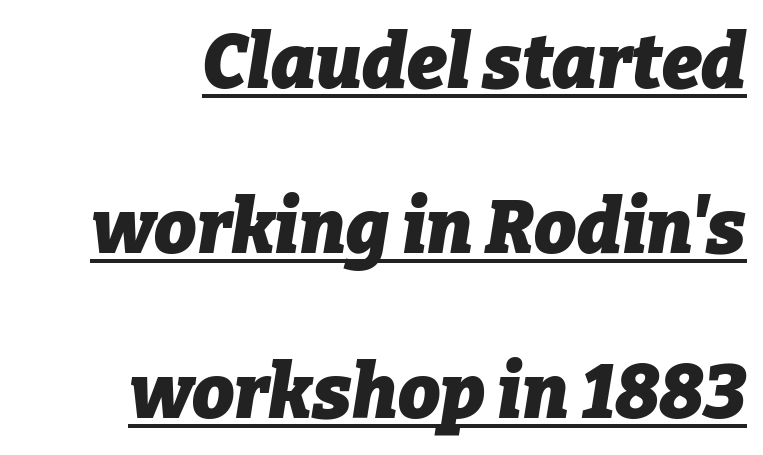
{"italic": "yes", "lean": "right", "slant_degrees": 9, "bold": "yes", "weight": "heavy", "width": "normal", "stroke_contrast": "low", "x_height": "medium", "monospaced": "no", "underline": "yes", "align": "right", "line_spacing": "loose", "line_spacing_ratio": 2.2, "letter_spacing": "normal", "letter_spacing_em": 0.0, "glyph_px": 75}
